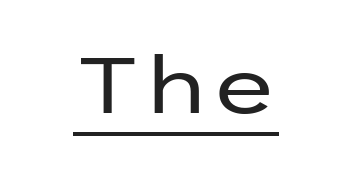
Q: Is the text bold? A: No.
Q: Is the text italic (slanted)? A: No, it is upright.
Q: Is the typeface a serif or a sans-serif typeface? A: Sans-serif.
Q: Is the text underlined? A: Yes.
Q: Is the spacing between letters normal or unusually wide? A: Normal.
Q: Width (condensed, normal, or wide)? A: Wide.
Q: Stroke contrast? A: Low.
Q: x-height? A: Medium.
